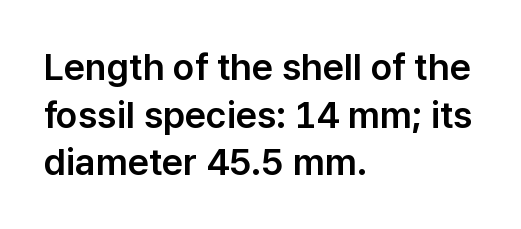
The image shows 37 px sans-serif type, upright; set left-aligned, normal line spacing (1.29x), normal letter spacing, not underlined; low stroke contrast and a medium x-height.
